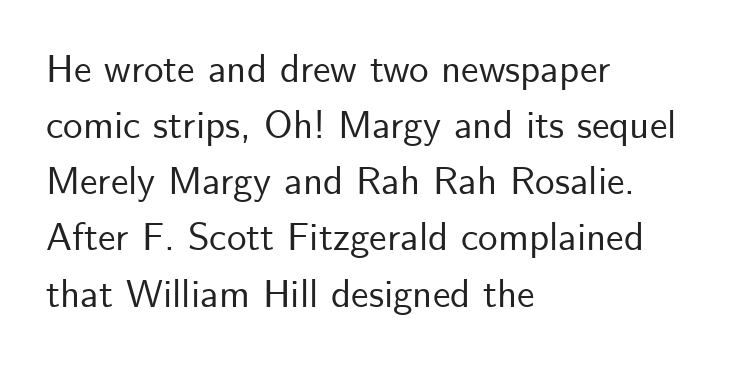
Inter-character spacing is left at the font's built-in metrics. These lines sit exactly where default settings would place them. Notice how the passage keeps a crisp vertical edge on the left only. This rendering employs a face without finishing strokes, i.e., a sans-serif. The letters advance in unequal steps, a hallmark of proportional type. This rendering features lettering with no underline.
